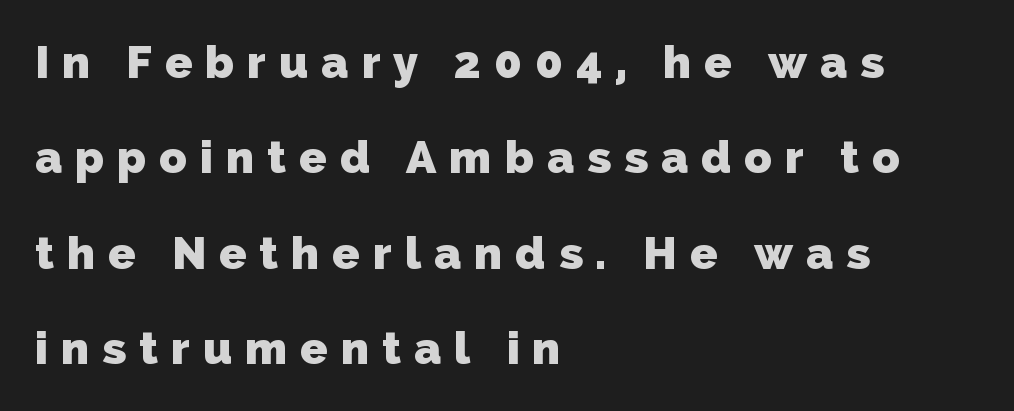
The image shows 45 px heavy sans-serif type; set left-aligned, loose line spacing (2.12x), unusually wide letter spacing (+0.29 em), not underlined; low stroke contrast and a medium x-height.
